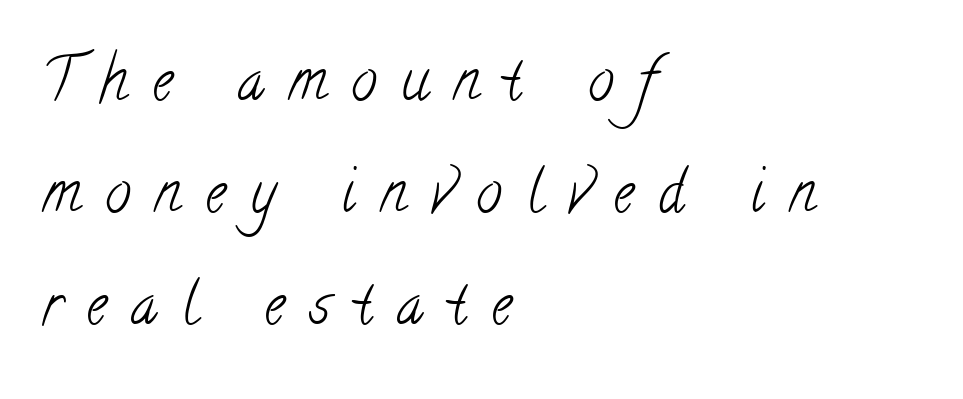
The letters are spread apart with noticeably loose tracking. Horizontally, the lines are justified to the leading edge only. These glyphs show unthickened strokes, regular width or finer. The passage shown is typed in a proportional face where columns would drift. Are there feet on the stems? There are — it's a serif. A bare baseline throughout the passage.
